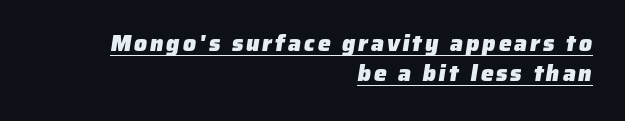
Q: Is the text bold? A: Yes.
Q: Is the text underlined? A: Yes.
Q: How is the paragraph aligned? A: Right-aligned.
Q: Is the spacing between lines tight, normal or loose? A: Normal.
